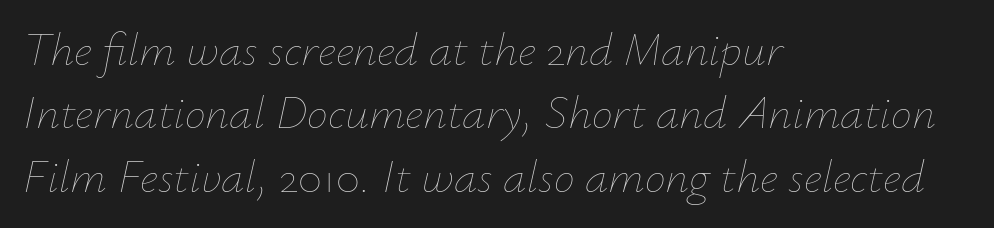
Q: Is the text bold? A: No.
Q: Is the text italic (slanted)? A: Yes, it leans right by about 12 degrees.
Q: Is the text underlined? A: No.
Q: How is the paragraph aligned? A: Left-aligned.
Q: Is the spacing between letters normal or unusually wide? A: Normal.
Q: Is the spacing between lines tight, normal or loose? A: Normal.
Q: Width (condensed, normal, or wide)? A: Normal.
Q: Stroke contrast? A: Low.
Q: x-height? A: Small.
Q: Monospaced? A: No.
